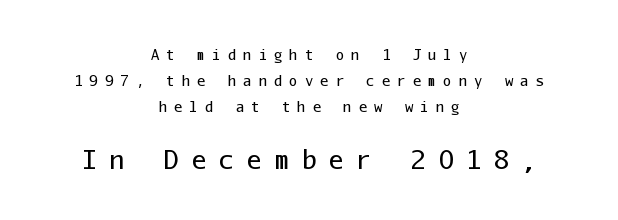
{"italic": "no", "bold": "no", "underline": "no", "align": "center", "line_spacing_ratio": 1.85, "letter_spacing": "wide", "letter_spacing_em": 0.5, "larger_block": "second", "size_ratio": 1.79, "glyph_px": 25}
